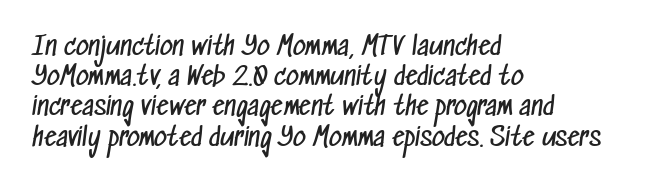
{"bold": "no", "underline": "no", "align": "left", "line_spacing_ratio": 1.21, "letter_spacing": "normal", "letter_spacing_em": 0.0, "glyph_px": 25}
